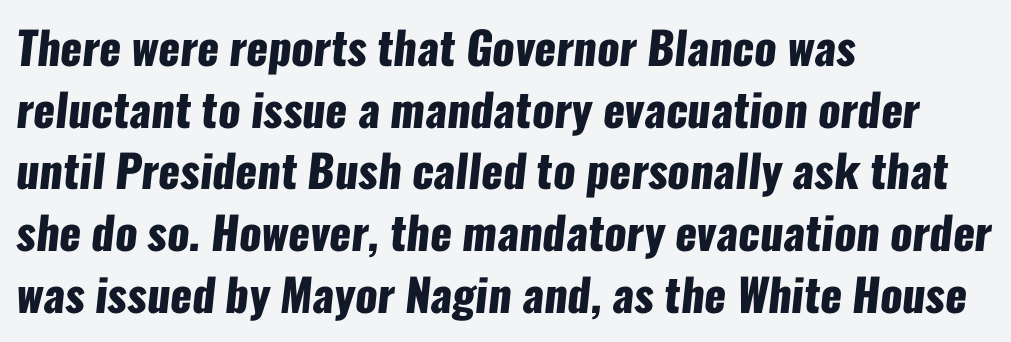
Q: Is the text bold? A: Yes.
Q: Is the typeface a serif or a sans-serif typeface? A: Sans-serif.
Q: Is the text underlined? A: No.
Q: How is the paragraph aligned? A: Left-aligned.
Q: Is the spacing between letters normal or unusually wide? A: Normal.
Q: Is the spacing between lines tight, normal or loose? A: Normal.
Q: Width (condensed, normal, or wide)? A: Condensed.
Q: Stroke contrast? A: Low.
Q: x-height? A: Medium.
Q: Monospaced? A: No.
